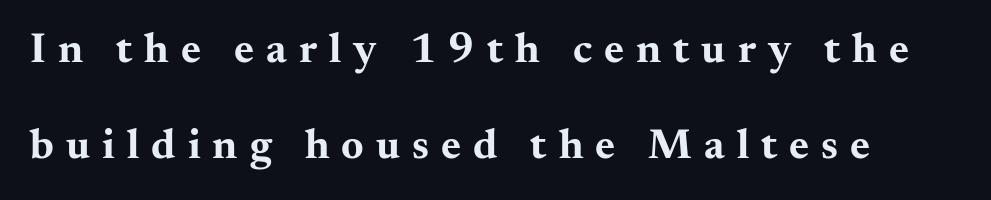
{"serif": "yes", "italic": "no", "bold": "yes", "weight": "bold", "width": "wide", "stroke_contrast": "medium", "x_height": "small", "monospaced": "no", "underline": "no", "line_spacing": "loose", "line_spacing_ratio": 2.23, "letter_spacing": "wide", "letter_spacing_em": 0.28, "glyph_px": 43}
